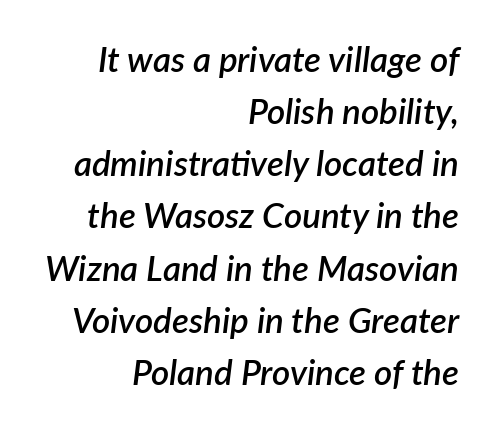
{"italic": "yes", "lean": "right", "slant_degrees": 7, "bold": "semi", "weight": "semibold", "width": "normal", "stroke_contrast": "low", "x_height": "medium", "monospaced": "no", "underline": "no", "align": "right", "line_spacing": "normal", "line_spacing_ratio": 1.49, "letter_spacing": "normal", "letter_spacing_em": 0.0, "glyph_px": 35}
